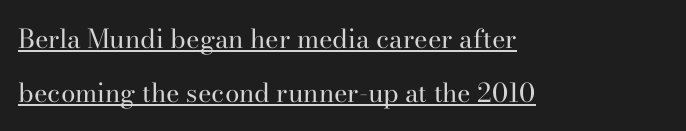
Letter spacing: default. Every character sits straight up, as roman type does. Letters have the restrained weight of plain body copy at most. Horizontally, the lines are justified to the leading edge only. Glance below the letters and you will spot a drawn line.
